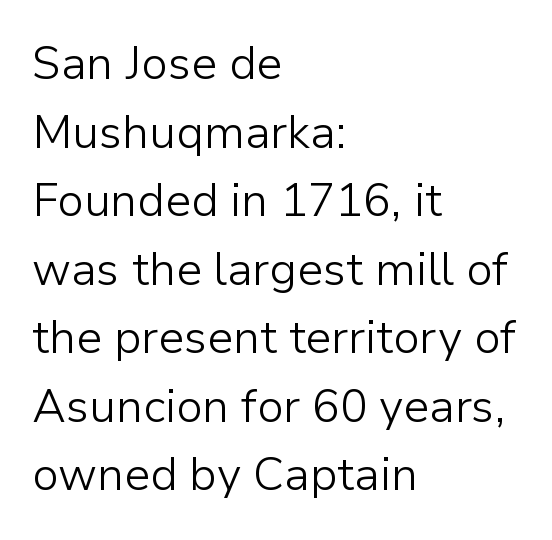
Q: Is the text bold? A: No.
Q: Is the text italic (slanted)? A: No, it is upright.
Q: Is the typeface a serif or a sans-serif typeface? A: Sans-serif.
Q: Is the text underlined? A: No.
Q: How is the paragraph aligned? A: Left-aligned.
Q: Is the spacing between letters normal or unusually wide? A: Normal.
Q: Is the spacing between lines tight, normal or loose? A: Normal.
Q: Width (condensed, normal, or wide)? A: Normal.
Q: Stroke contrast? A: Low.
Q: x-height? A: Medium.
Q: Monospaced? A: No.
